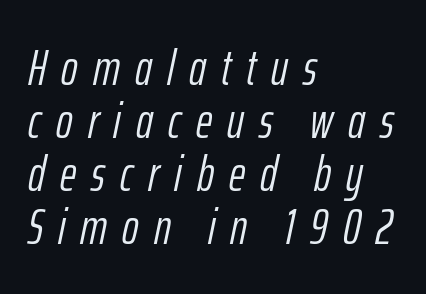
The image shows 50 px light, condensed type, italic (leaning right); set left-aligned, tight line spacing (1.06x), unusually wide letter spacing (+0.3 em), not underlined; low stroke contrast and a medium x-height.
